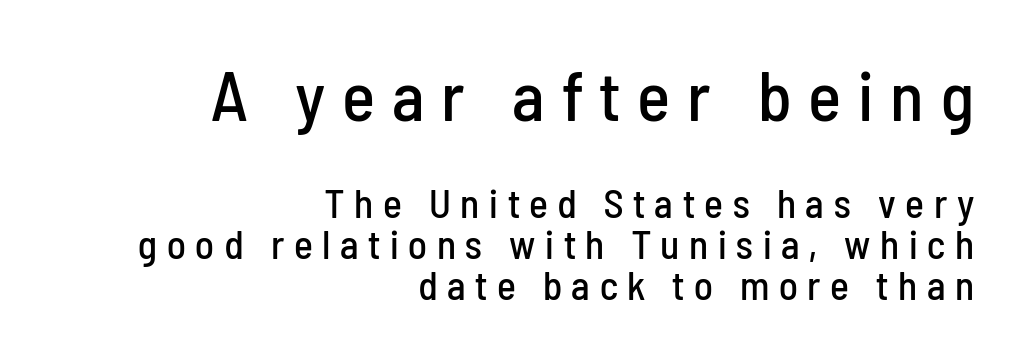
It's the straight-up-and-down kind of type. The rendering anchors every line to the right-hand side. Varying glyph widths throughout — classic text-font behaviour. Type size steps down from the first block to the second. Lines of text with bare space underneath.
